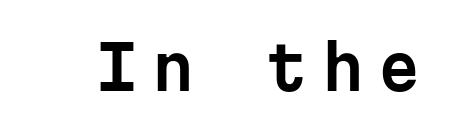
{"serif": "no", "italic": "no", "width": "normal", "stroke_contrast": "low", "x_height": "medium", "monospaced": "yes", "underline": "no", "letter_spacing": "wide", "letter_spacing_em": 0.24, "glyph_px": 60}
